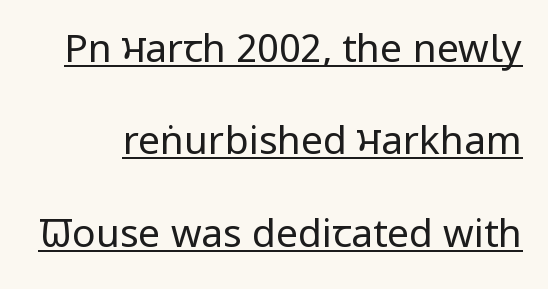
A rule runs beneath these lines of type. This sample uses a sans-serif face. Looks like regular typesetting: each glyph gets only the width it needs. What stands out about the letter spacing? Nothing — it is the standard amount. Horizontal bands of white between lines are thick stripes. This is the regular roman posture of the typeface.
